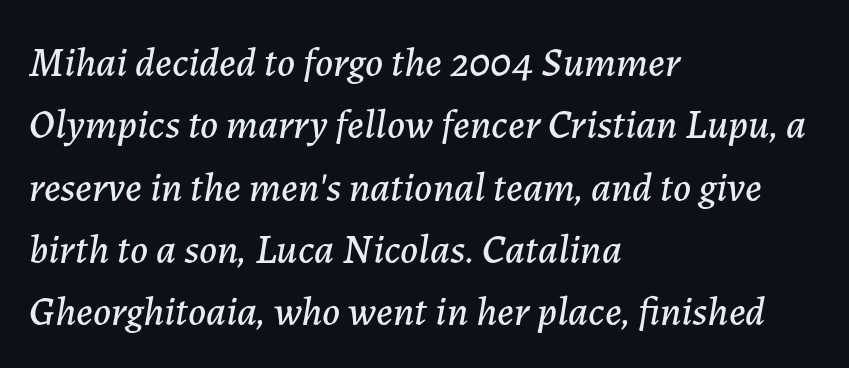
Q: Is the text italic (slanted)? A: Yes, it leans right by about 7 degrees.
Q: Is the text underlined? A: No.
Q: How is the paragraph aligned? A: Left-aligned.
Q: Is the spacing between letters normal or unusually wide? A: Normal.
Q: Is the spacing between lines tight, normal or loose? A: Normal.
Q: Width (condensed, normal, or wide)? A: Normal.
Q: Stroke contrast? A: Low.
Q: x-height? A: Medium.
Q: Monospaced? A: No.
